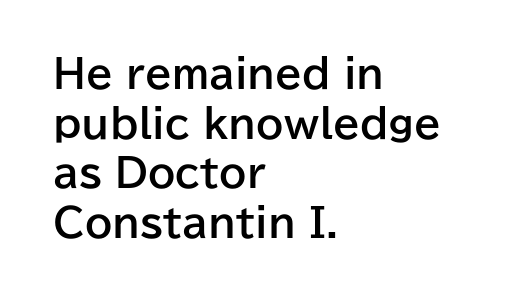
Q: Is the text bold? A: Yes.
Q: Is the text italic (slanted)? A: No, it is upright.
Q: Is the typeface a serif or a sans-serif typeface? A: Sans-serif.
Q: Is the text underlined? A: No.
Q: How is the paragraph aligned? A: Left-aligned.
Q: Is the spacing between letters normal or unusually wide? A: Normal.
Q: Is the spacing between lines tight, normal or loose? A: Normal.
Q: Width (condensed, normal, or wide)? A: Normal.
Q: Stroke contrast? A: Low.
Q: x-height? A: Medium.
Q: Monospaced? A: No.
